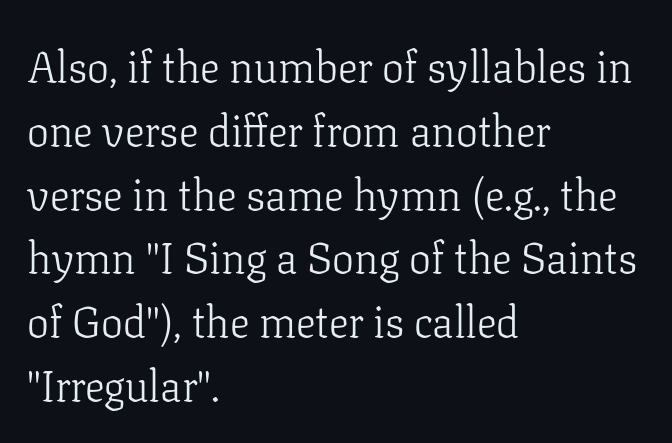
Q: Is the text bold? A: No.
Q: Is the text italic (slanted)? A: No, it is upright.
Q: Is the typeface a serif or a sans-serif typeface? A: Serif.
Q: Is the text underlined? A: No.
Q: How is the paragraph aligned? A: Left-aligned.
Q: Is the spacing between letters normal or unusually wide? A: Normal.
Q: Is the spacing between lines tight, normal or loose? A: Normal.
Q: Width (condensed, normal, or wide)? A: Normal.
Q: Stroke contrast? A: Low.
Q: x-height? A: Medium.
Q: Monospaced? A: No.
